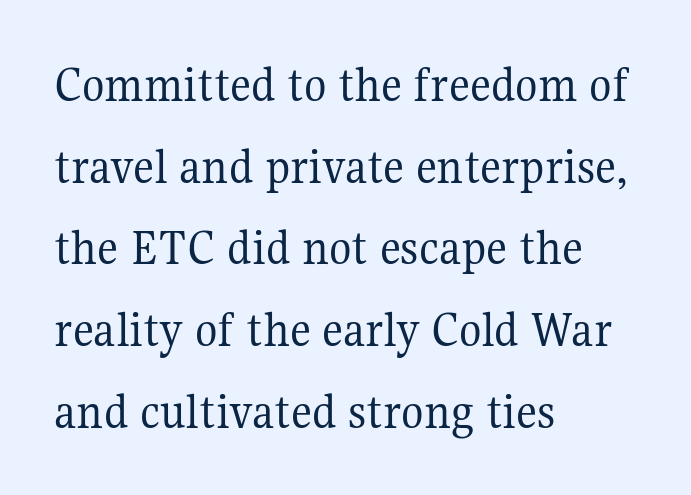
{"serif": "yes", "italic": "no", "bold": "no", "weight": "regular", "width": "normal", "stroke_contrast": "medium", "x_height": "medium", "monospaced": "no", "underline": "no", "align": "left", "line_spacing": "normal", "line_spacing_ratio": 1.57, "letter_spacing": "normal", "letter_spacing_em": 0.0, "glyph_px": 52}
